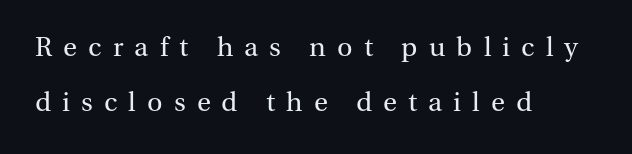
{"italic": "no", "bold": "no", "underline": "no", "align": "left", "line_spacing": "loose", "line_spacing_ratio": 2.04, "letter_spacing": "wide", "letter_spacing_em": 0.41, "glyph_px": 27}
